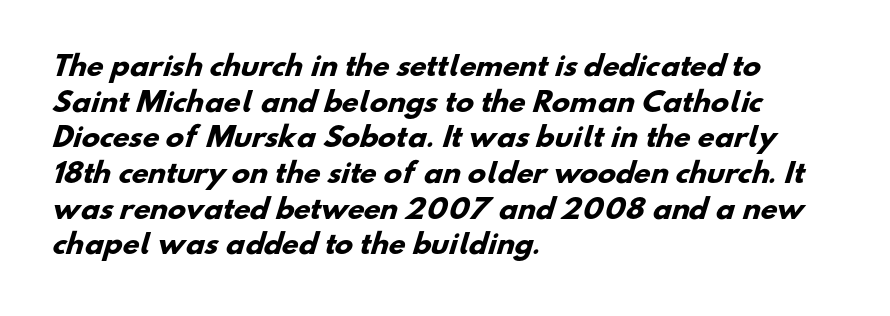
Q: Is the text bold? A: Yes.
Q: Is the text underlined? A: No.
Q: How is the paragraph aligned? A: Left-aligned.
Q: Is the spacing between letters normal or unusually wide? A: Normal.
Q: Is the spacing between lines tight, normal or loose? A: Normal.
